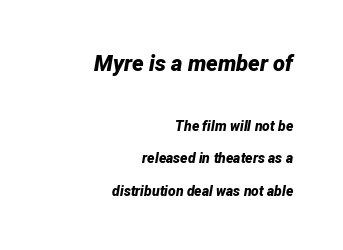
Note: larger setting up top, smaller setting below. No word sits above an underline. Is the type bold? Yes — the strokes are clearly thick and heavy. An italicized treatment has been applied to the whole sample. Right-aligned paragraph, ragged on the left.
